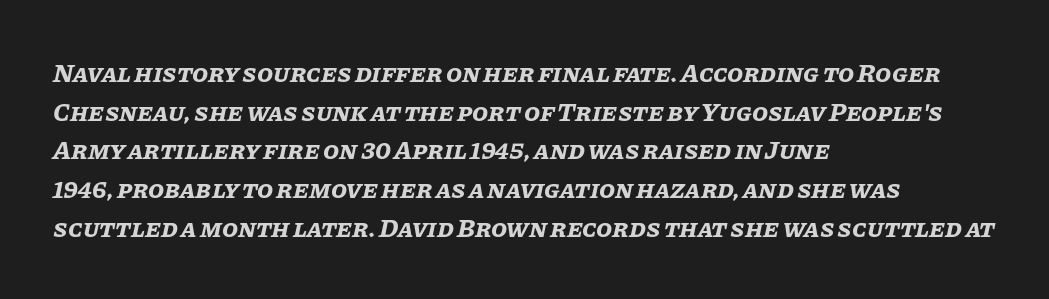
Q: Is the text bold? A: Yes.
Q: Is the text italic (slanted)? A: Yes, it leans right by about 11 degrees.
Q: Is the text underlined? A: No.
Q: How is the paragraph aligned? A: Left-aligned.
Q: Is the spacing between letters normal or unusually wide? A: Normal.
Q: Is the spacing between lines tight, normal or loose? A: Normal.
